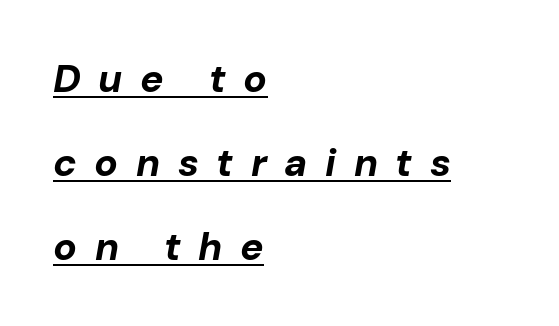
{"italic": "yes", "lean": "right", "slant_degrees": 10, "bold": "yes", "weight": "bold", "width": "normal", "stroke_contrast": "low", "x_height": "medium", "monospaced": "no", "underline": "yes", "align": "left", "line_spacing": "loose", "line_spacing_ratio": 2.15, "letter_spacing": "wide", "letter_spacing_em": 0.45, "glyph_px": 39}
